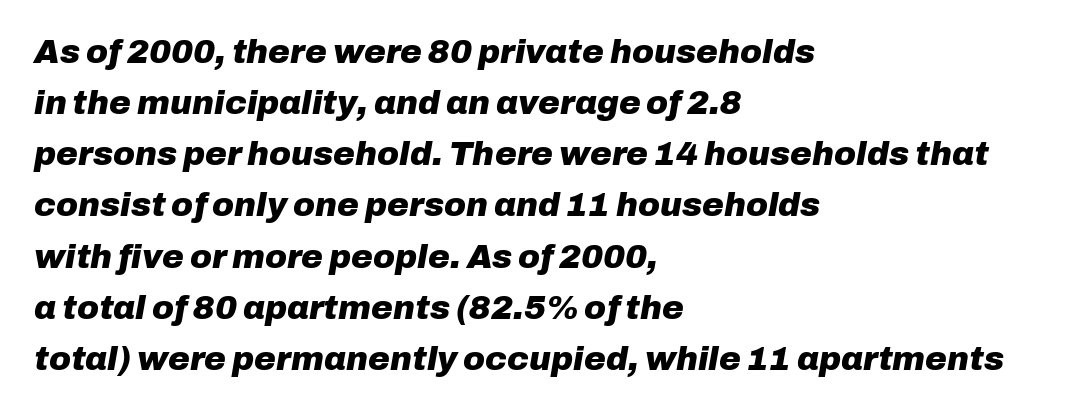
The image shows 33 px heavy type, italic (leaning right); set left-aligned, normal line spacing (1.55x), normal letter spacing, not underlined; low stroke contrast and a medium x-height.
